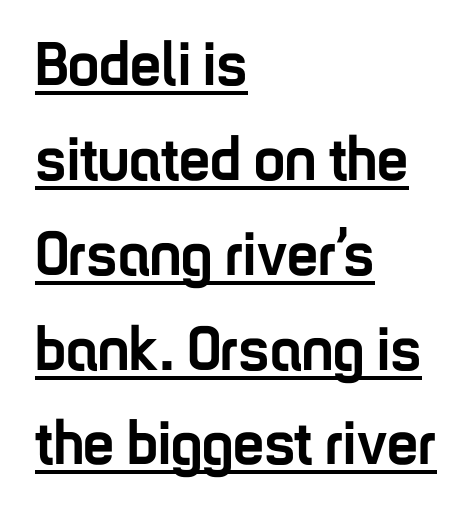
{"serif": "no", "italic": "no", "bold": "yes", "weight": "semibold", "width": "condensed", "stroke_contrast": "low", "x_height": "medium", "monospaced": "no", "underline": "yes", "align": "left", "line_spacing": "normal", "line_spacing_ratio": 1.53, "letter_spacing": "normal", "letter_spacing_em": 0.0, "glyph_px": 62}
